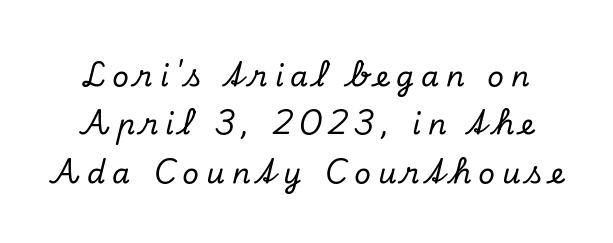
Q: Is the text italic (slanted)? A: Yes, it leans right by about 13 degrees.
Q: Is the typeface a serif or a sans-serif typeface? A: Serif.
Q: Is the text underlined? A: No.
Q: Is the spacing between letters normal or unusually wide? A: Unusually wide.
Q: Is the spacing between lines tight, normal or loose? A: Normal.
Q: Width (condensed, normal, or wide)? A: Normal.
Q: Stroke contrast? A: Low.
Q: x-height? A: Small.
Q: Monospaced? A: No.
